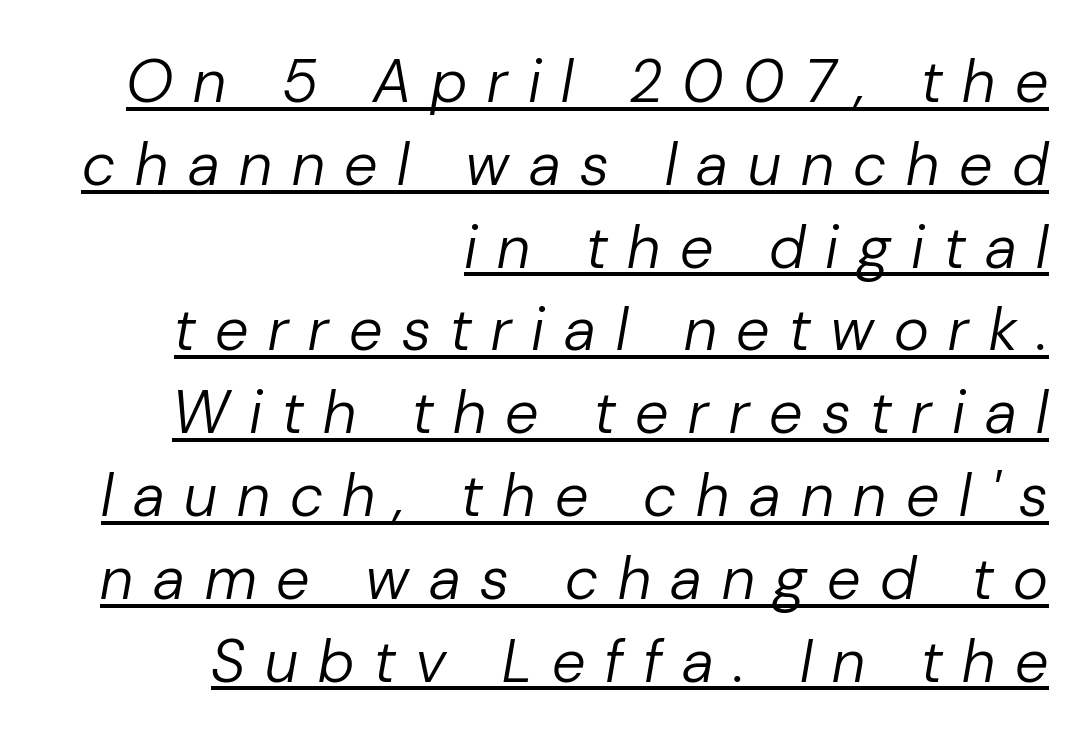
The passage shown has open, widely tracked lettering throughout. Line endings align vertically; line beginnings do not. The text carries the slant typical of an italic or oblique font. In designer terms, the underline attribute is active on this setting. This reads as an unemphasized weight, regular at the heaviest. The letters advance in unequal steps, a hallmark of proportional type.
